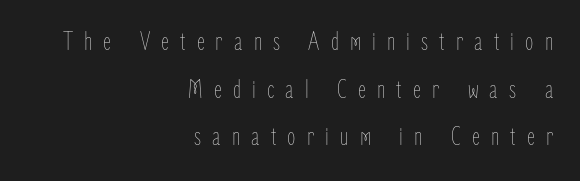
The image shows 27 px text type, upright; set right-aligned, line spacing 1.76x, unusually wide letter spacing (+0.41 em), not underlined.
